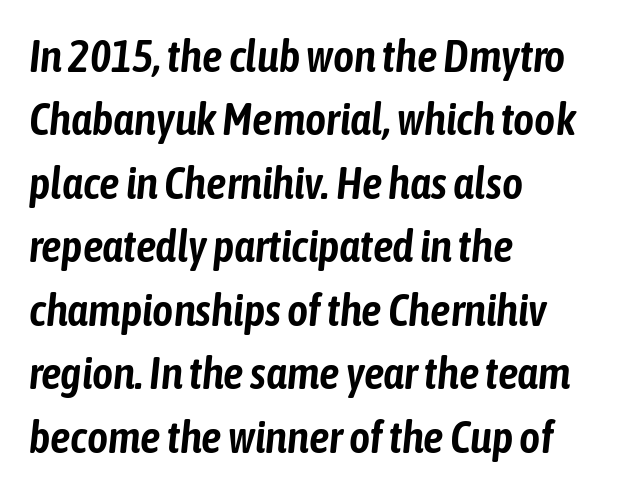
Q: Is the text italic (slanted)? A: Yes, it leans right by about 6 degrees.
Q: Is the text underlined? A: No.
Q: How is the paragraph aligned? A: Left-aligned.
Q: Is the spacing between letters normal or unusually wide? A: Normal.
Q: Is the spacing between lines tight, normal or loose? A: Normal.
Q: Width (condensed, normal, or wide)? A: Condensed.
Q: Stroke contrast? A: Low.
Q: x-height? A: Medium.
Q: Monospaced? A: No.
